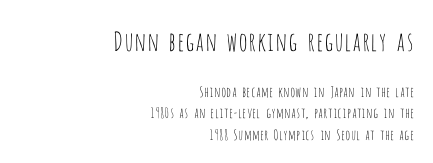
{"italic": "no", "bold": "no", "underline": "no", "align": "right", "line_spacing": "normal", "line_spacing_ratio": 1.54, "letter_spacing": "normal", "letter_spacing_em": 0.0, "larger_block": "first", "size_ratio": 1.86, "glyph_px": 26}
